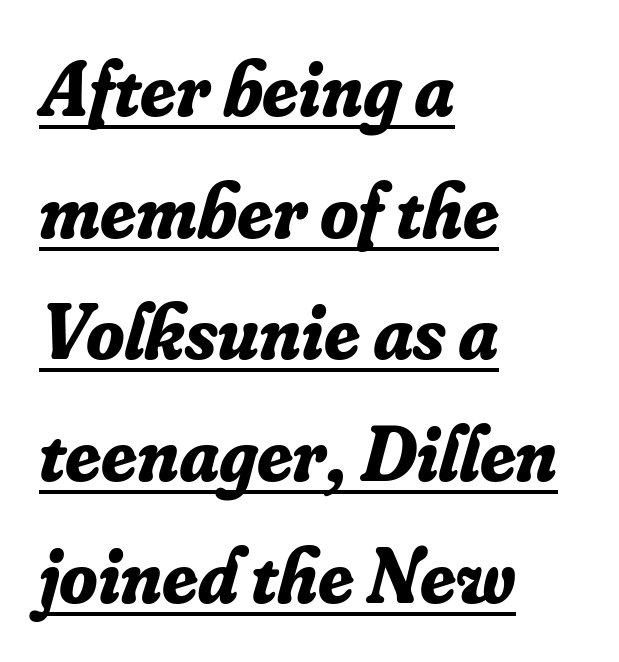
The image shows 78 px bold serif type, italic (leaning right); set left-aligned, normal line spacing (1.56x), normal letter spacing, underlined; low stroke contrast and a small x-height.
